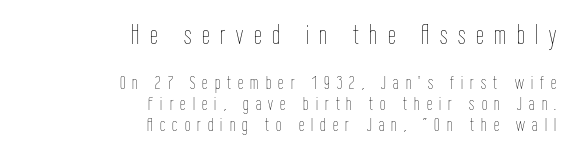
The typesetter chose a ragged-left arrangement here. One glance says dense: line gaps are narrower than usual. The letters stand straight up with perfectly vertical stems. Reading top to bottom, the characters get smaller at the block break. Varying glyph widths throughout — classic text-font behaviour.
